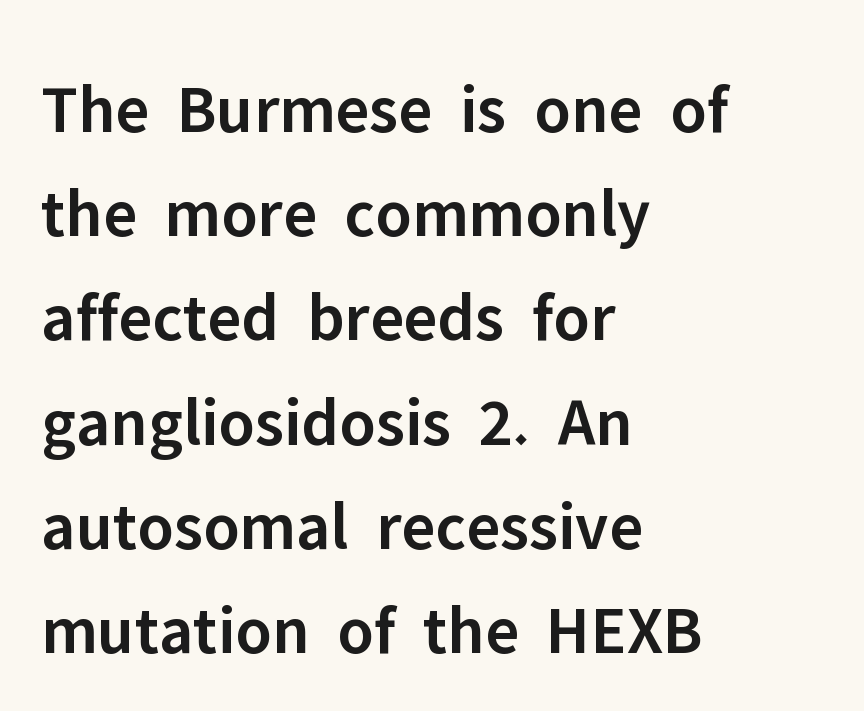
The image shows 69 px semibold sans-serif type, upright; set left-aligned, normal line spacing (1.51x), normal letter spacing, not underlined; low stroke contrast and a medium x-height.
